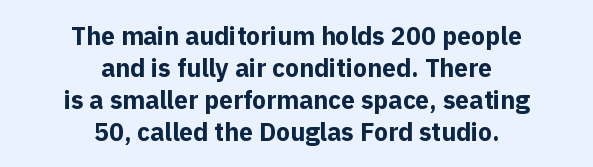
{"italic": "no", "bold": "yes", "underline": "no", "align": "center", "line_spacing": "normal", "line_spacing_ratio": 1.28, "letter_spacing": "normal", "letter_spacing_em": 0.0, "glyph_px": 25}
